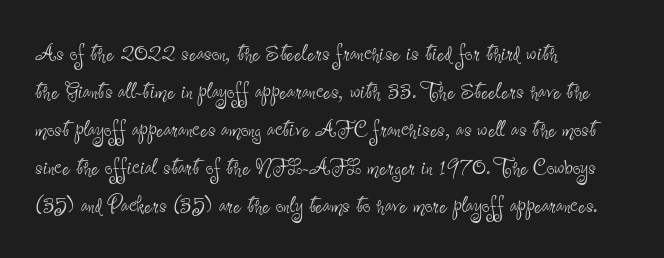
Q: Is the text bold? A: No.
Q: Is the text italic (slanted)? A: Yes.
Q: Is the text underlined? A: No.
Q: How is the paragraph aligned? A: Left-aligned.
Q: Is the spacing between letters normal or unusually wide? A: Normal.
Q: Is the spacing between lines tight, normal or loose? A: Normal.
